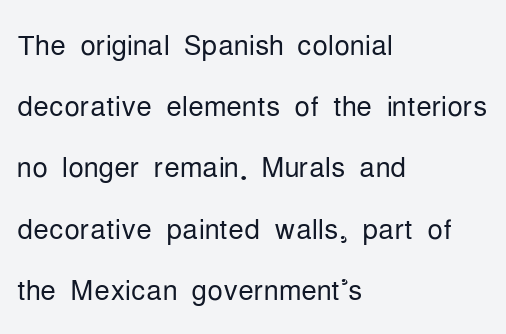
{"serif": "no", "italic": "no", "bold": "no", "weight": "light", "width": "condensed", "stroke_contrast": "low", "x_height": "medium", "monospaced": "no", "underline": "no", "align": "left", "line_spacing": "normal", "line_spacing_ratio": 1.57, "letter_spacing": "normal", "letter_spacing_em": 0.0, "glyph_px": 39}
